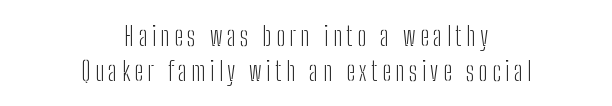
Q: Is the text bold? A: No.
Q: Is the text italic (slanted)? A: No, it is upright.
Q: Is the text underlined? A: No.
Q: How is the paragraph aligned? A: Centered.
Q: Is the spacing between lines tight, normal or loose? A: Normal.
